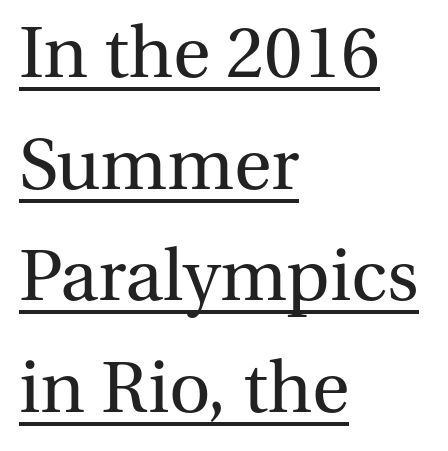
The image shows 77 px regular-weight serif type, upright; set left-aligned, normal line spacing (1.45x), normal letter spacing, underlined; medium stroke contrast and a medium x-height.
